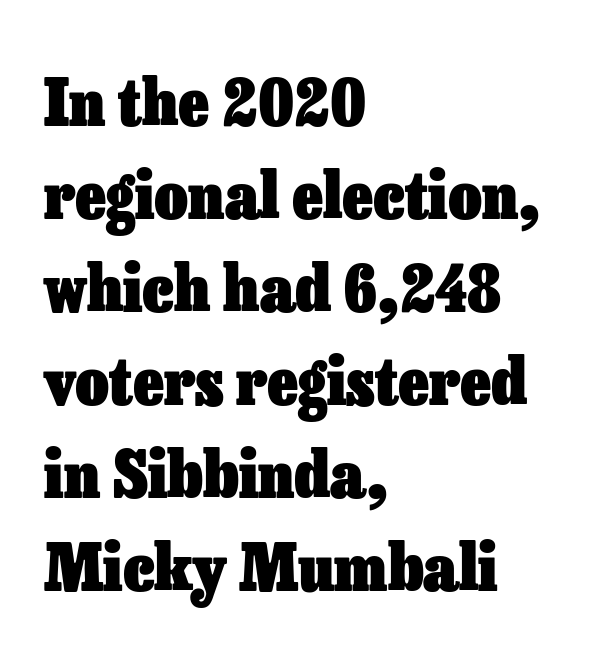
Q: Is the text bold? A: Yes.
Q: Is the text italic (slanted)? A: No, it is upright.
Q: Is the text underlined? A: No.
Q: How is the paragraph aligned? A: Left-aligned.
Q: Is the spacing between letters normal or unusually wide? A: Normal.
Q: Is the spacing between lines tight, normal or loose? A: Normal.
Q: Width (condensed, normal, or wide)? A: Normal.
Q: Stroke contrast? A: Low.
Q: x-height? A: Medium.
Q: Monospaced? A: No.
